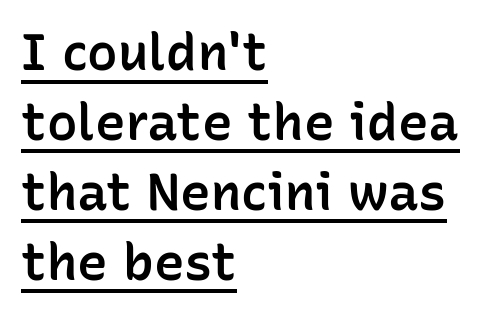
Q: Is the text bold? A: Semi-bold.
Q: Is the text italic (slanted)? A: No, it is upright.
Q: Is the typeface a serif or a sans-serif typeface? A: Sans-serif.
Q: Is the text underlined? A: Yes.
Q: How is the paragraph aligned? A: Left-aligned.
Q: Is the spacing between letters normal or unusually wide? A: Normal.
Q: Is the spacing between lines tight, normal or loose? A: Normal.
Q: Width (condensed, normal, or wide)? A: Normal.
Q: Stroke contrast? A: Low.
Q: x-height? A: Medium.
Q: Monospaced? A: No.
